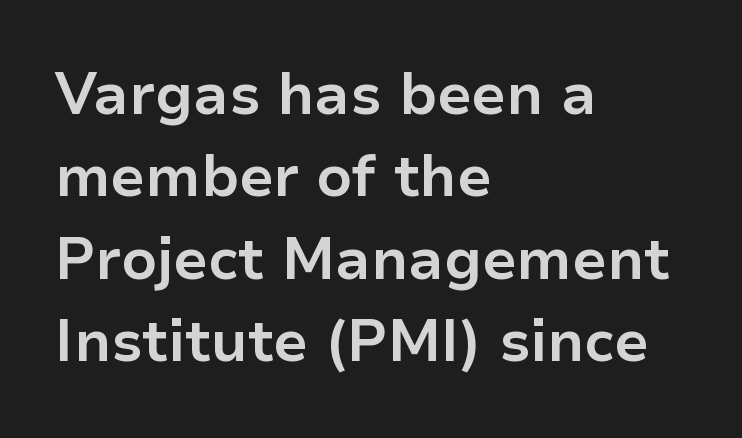
I'd call this a sans setting — the letters go barefoot. Characters follow at the spacing the type designer built in. I'd describe the lettering as bold — thick and assertive. Every row of glyphs begins at an identical x-position on the left.
